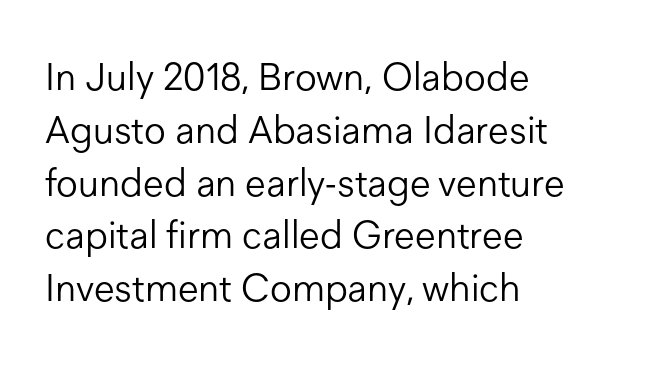
These lines were composed using upright roman letters. Does the type have serifs? No, each stem ends abruptly. Does extra space separate the letters? No, they use regular spacing. The rendering uses a moderate line-height, typical for paragraphs. Underlining? Definitely not there. The weight would be labelled regular, book, light, or lighter still.
